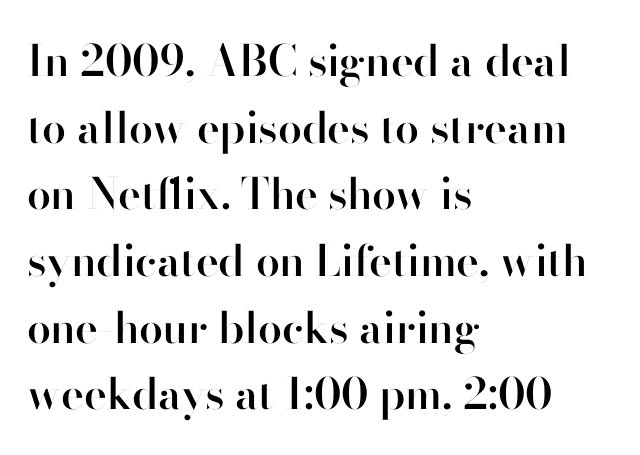
The image shows 43 px semibold sans-serif type, upright; set left-aligned, normal line spacing (1.55x), normal letter spacing, not underlined; high stroke contrast and a small x-height.
